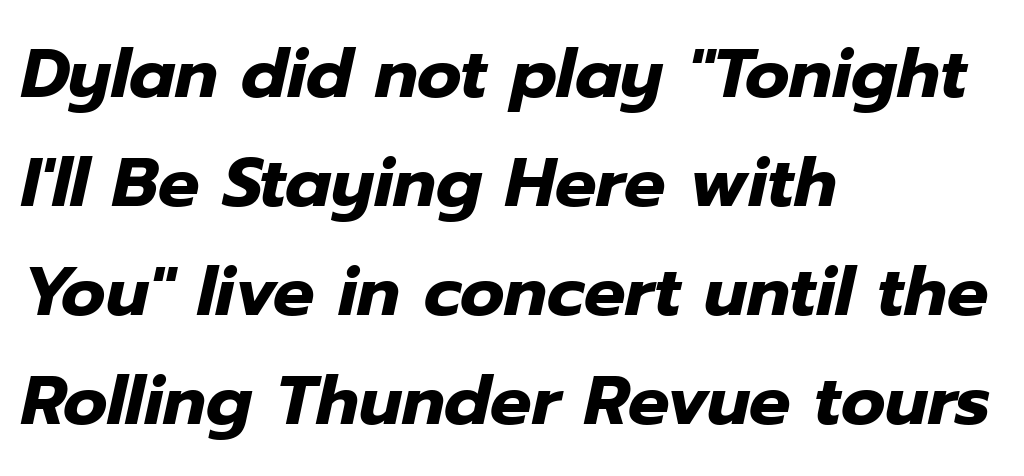
{"italic": "yes", "lean": "right", "slant_degrees": 12, "bold": "yes", "weight": "heavy", "width": "normal", "stroke_contrast": "low", "x_height": "medium", "monospaced": "no", "underline": "no", "align": "left", "line_spacing": "normal", "line_spacing_ratio": 1.58, "letter_spacing": "normal", "letter_spacing_em": 0.0, "glyph_px": 69}
